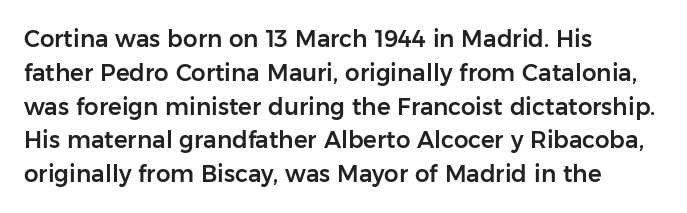
Q: Is the text italic (slanted)? A: No, it is upright.
Q: Is the text underlined? A: No.
Q: How is the paragraph aligned? A: Left-aligned.
Q: Is the spacing between letters normal or unusually wide? A: Normal.
Q: Is the spacing between lines tight, normal or loose? A: Normal.
